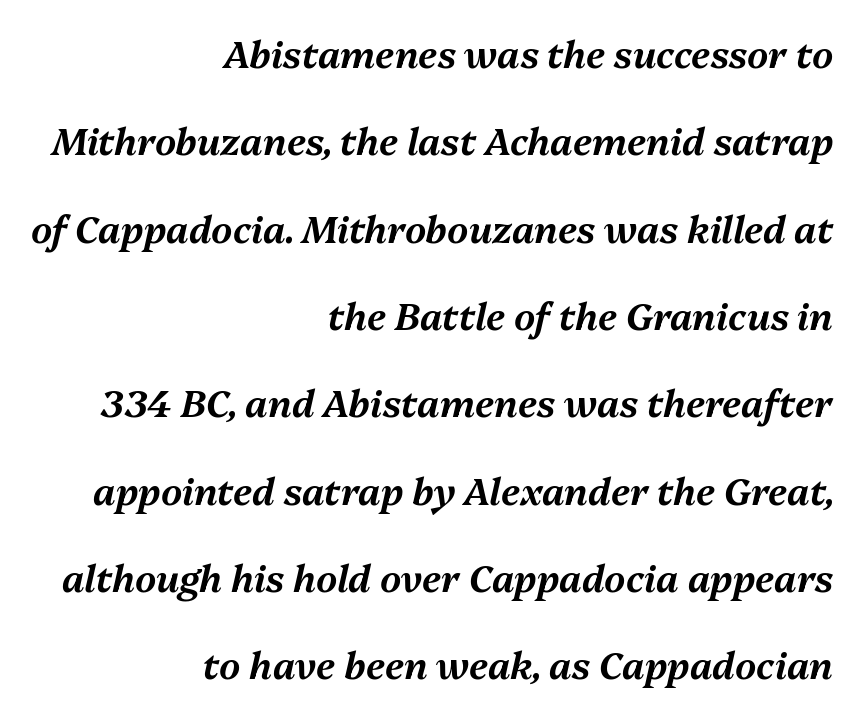
{"italic": "yes", "lean": "right", "slant_degrees": 13, "width": "normal", "stroke_contrast": "medium", "x_height": "medium", "monospaced": "no", "underline": "no", "align": "right", "line_spacing": "loose", "line_spacing_ratio": 2.36, "letter_spacing": "normal", "letter_spacing_em": 0.0, "glyph_px": 37}
